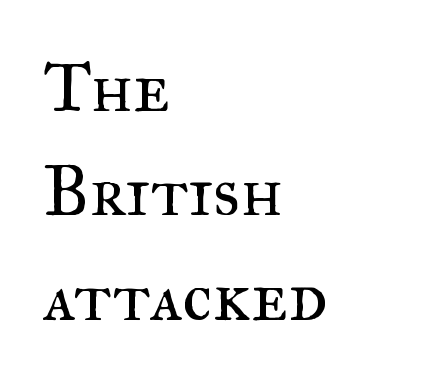
{"serif": "yes", "italic": "no", "bold": "no", "weight": "regular", "width": "normal", "stroke_contrast": "medium", "x_height": "small", "monospaced": "no", "underline": "no", "align": "left", "line_spacing": "normal", "line_spacing_ratio": 1.47, "letter_spacing": "normal", "letter_spacing_em": 0.0, "glyph_px": 71}
